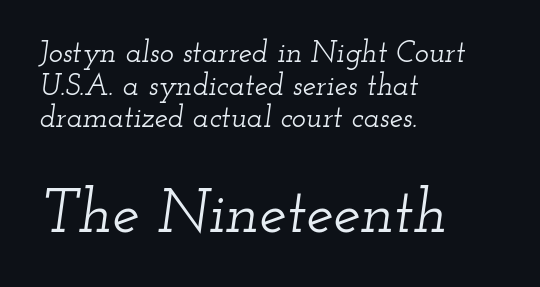
Q: Is the text italic (slanted)? A: Yes, it leans right by about 12 degrees.
Q: Is the typeface a serif or a sans-serif typeface? A: Serif.
Q: Is the text underlined? A: No.
Q: How is the paragraph aligned? A: Left-aligned.
Q: Is the spacing between letters normal or unusually wide? A: Normal.
Q: Is the spacing between lines tight, normal or loose? A: Tight.
Q: Which block of text is set in a larger size, the first (top) or the second (bottom)? A: The second (bottom) one.
Q: Width (condensed, normal, or wide)? A: Wide.
Q: Stroke contrast? A: Low.
Q: x-height? A: Small.
Q: Monospaced? A: No.
